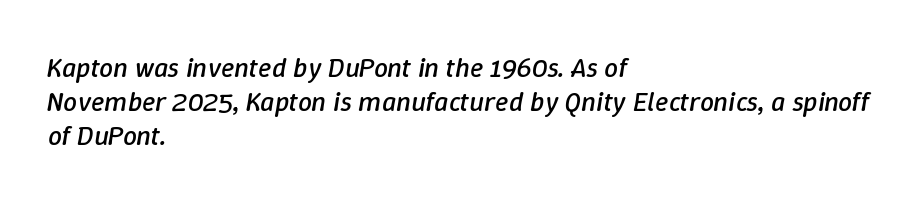
The image shows 28 px regular-weight type, italic (leaning right); set left-aligned, line spacing 1.21x, normal letter spacing, not underlined; low stroke contrast and a medium x-height.
